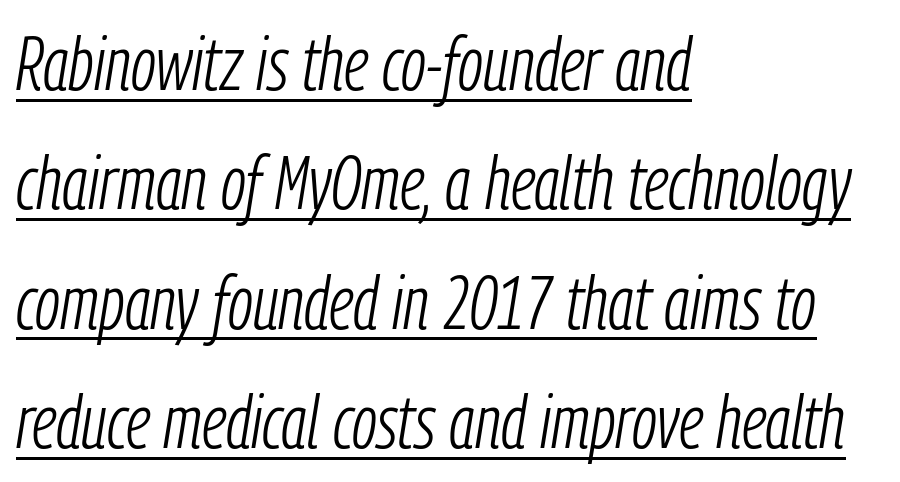
Students, observe the line beneath the letters — that is underlining. Compared with typical body copy, the letter spacing here is the same. Does the lettering tilt? It does — this is italic. Reading down the block, your eye returns to a fixed left position each line.
